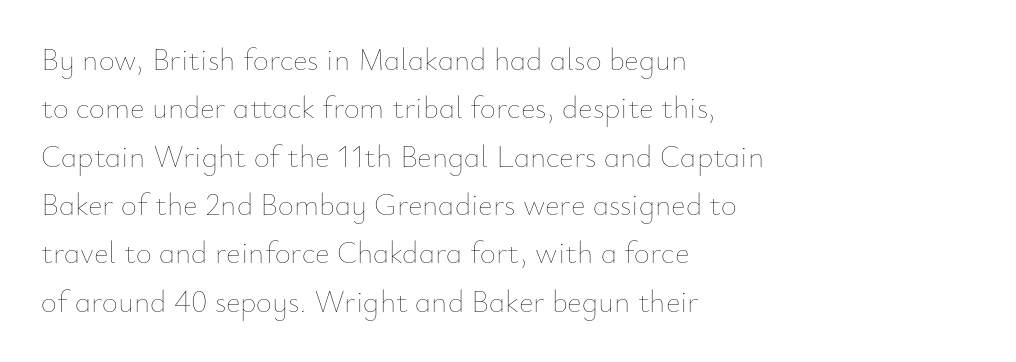
Posture: vertical. This reads as an unemphasized weight, regular at the heaviest. Check the space under the baseline: it is left empty. Vertically, the passage feels balanced, rows spaced as you'd expect.
